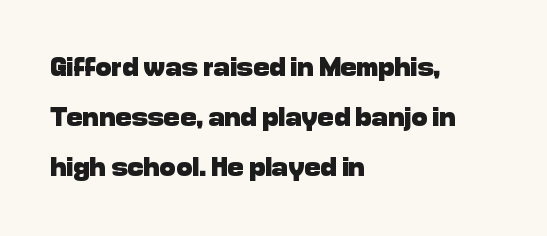
{"italic": "no", "bold": "yes", "underline": "no", "align": "left", "line_spacing_ratio": 1.86, "letter_spacing": "normal", "letter_spacing_em": 0.0, "glyph_px": 27}
